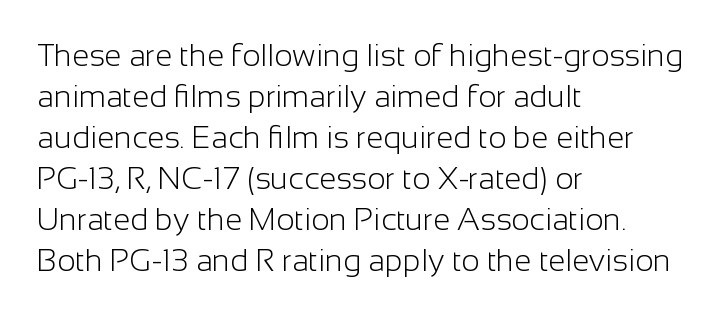
Rows of type keep a routine distance in the vertical direction. The type sits square on the baseline with zero lean. Stroke thickness stays within the range of a standard reading face or lighter. These lines are set flush left with a ragged right edge. Between one letter and the next there's only the usual sliver of space.
